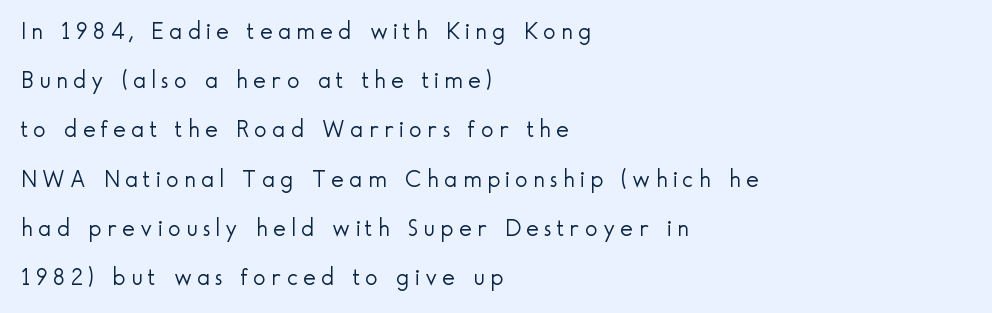
{"italic": "no", "bold": "no", "underline": "no", "align": "left", "line_spacing": "loose", "line_spacing_ratio": 2.05, "letter_spacing": "wide", "letter_spacing_em": 0.22, "glyph_px": 24}
